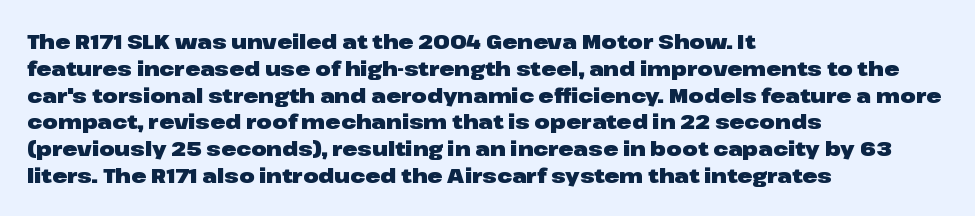
The image shows 20 px bold type, upright; set left-aligned, normal line spacing (1.34x), normal letter spacing, not underlined.
